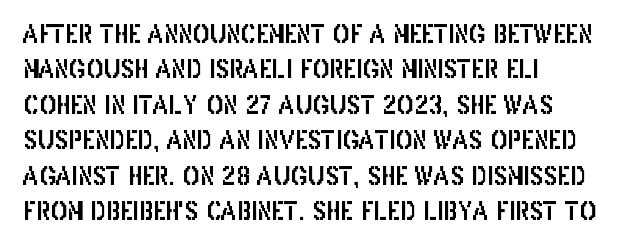
Q: Is the text italic (slanted)? A: No, it is upright.
Q: Is the text underlined? A: No.
Q: How is the paragraph aligned? A: Left-aligned.
Q: Is the spacing between letters normal or unusually wide? A: Normal.
Q: Is the spacing between lines tight, normal or loose? A: Normal.
